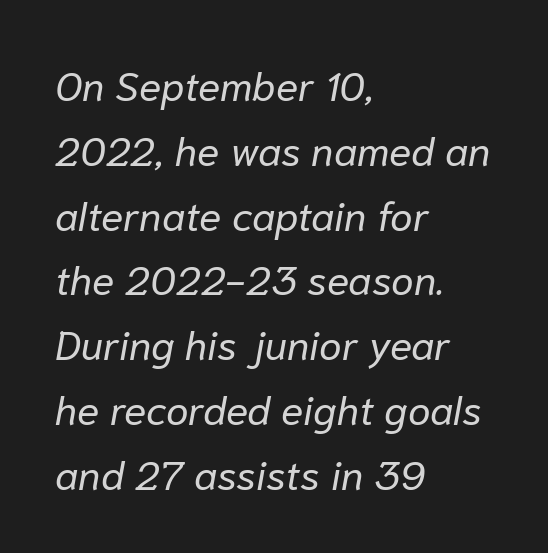
Nothing heavy about these letters — not bold at all. Nothing unusual about the tracking: characters are spaced as the font intends. Lines of text with bare space underneath. Tall strokes in this sample are angled rather than plumb. Notice how the passage keeps a crisp vertical edge on the left only. Does the leading feel generous? No, just average.
